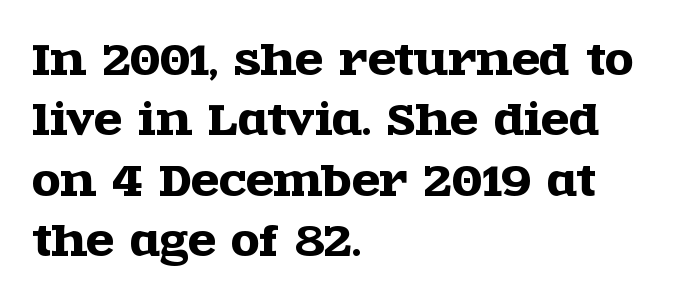
{"serif": "yes", "italic": "no", "width": "wide", "x_height": "large", "monospaced": "no", "underline": "no", "align": "left", "line_spacing": "normal", "line_spacing_ratio": 1.47, "letter_spacing": "normal", "letter_spacing_em": 0.0, "glyph_px": 41}
